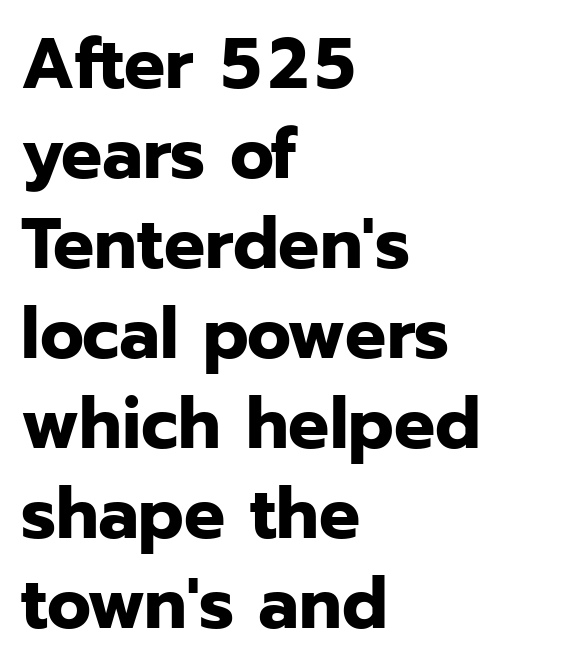
{"serif": "no", "italic": "no", "bold": "yes", "weight": "bold", "width": "normal", "stroke_contrast": "low", "x_height": "medium", "monospaced": "no", "underline": "no", "align": "left", "line_spacing": "normal", "line_spacing_ratio": 1.25, "letter_spacing": "normal", "letter_spacing_em": 0.0, "glyph_px": 72}
